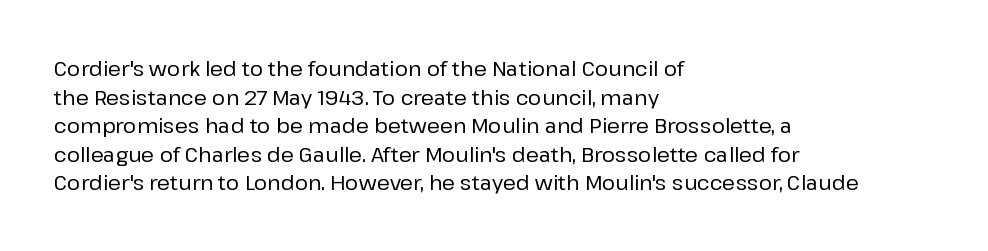
The image shows 20 px text type, upright; set left-aligned, normal line spacing (1.43x), normal letter spacing, not underlined.
